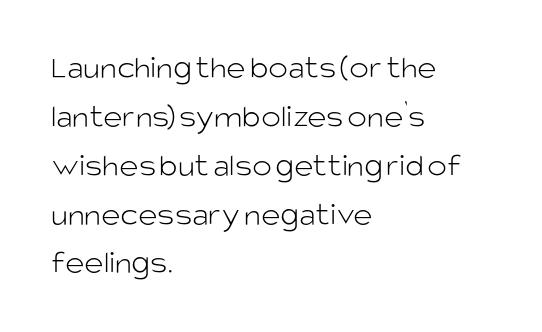
Q: Is the text bold? A: No.
Q: Is the text italic (slanted)? A: No, it is upright.
Q: Is the typeface a serif or a sans-serif typeface? A: Sans-serif.
Q: Is the text underlined? A: No.
Q: How is the paragraph aligned? A: Left-aligned.
Q: Is the spacing between letters normal or unusually wide? A: Normal.
Q: Is the spacing between lines tight, normal or loose? A: Normal.
Q: Width (condensed, normal, or wide)? A: Normal.
Q: Stroke contrast? A: Low.
Q: x-height? A: Large.
Q: Monospaced? A: No.
